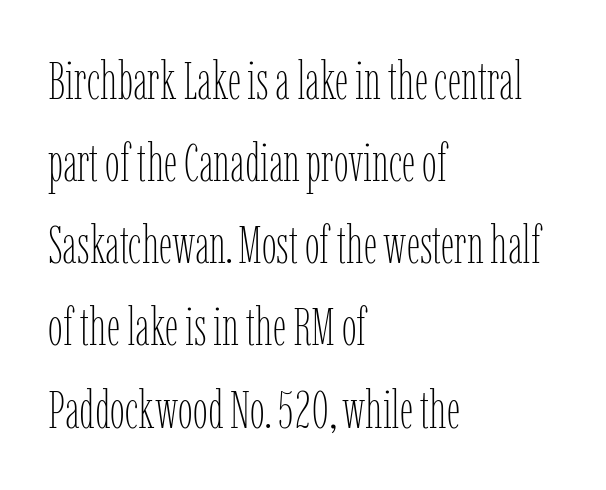
Plain, unruled lines of type. This reads as an unemphasized weight, regular at the heaviest. Think of a printed novel: that variable character pitch is what you see here. Is there much room between lines? A standard amount, neither cramped nor airy. A student would call this left alignment; a typographer would say flush left, rag right. Standard letterfit; no display-style spreading of the glyphs.
